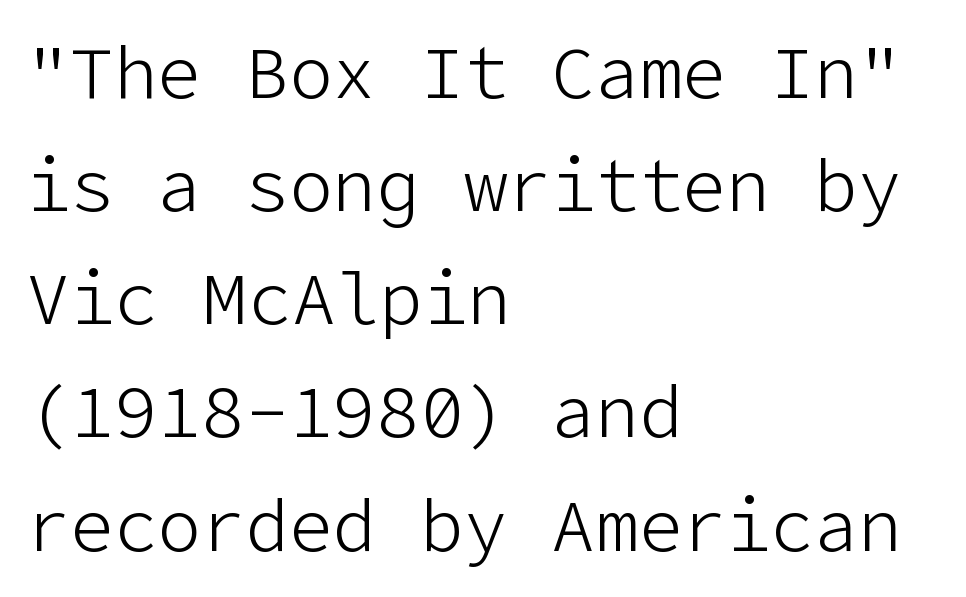
{"serif": "no", "italic": "no", "bold": "no", "weight": "light", "width": "normal", "stroke_contrast": "low", "x_height": "medium", "underline": "no", "align": "left", "line_spacing": "normal", "line_spacing_ratio": 1.55, "letter_spacing": "normal", "letter_spacing_em": 0.0, "glyph_px": 73}
